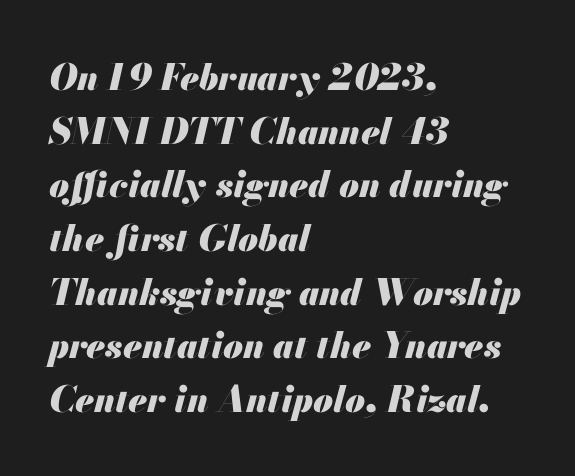
Q: Is the text bold? A: Yes.
Q: Is the text italic (slanted)? A: Yes, it leans right by about 13 degrees.
Q: Is the text underlined? A: No.
Q: How is the paragraph aligned? A: Left-aligned.
Q: Is the spacing between letters normal or unusually wide? A: Normal.
Q: Is the spacing between lines tight, normal or loose? A: Normal.
Q: Width (condensed, normal, or wide)? A: Normal.
Q: Stroke contrast? A: Medium.
Q: x-height? A: Small.
Q: Monospaced? A: No.
